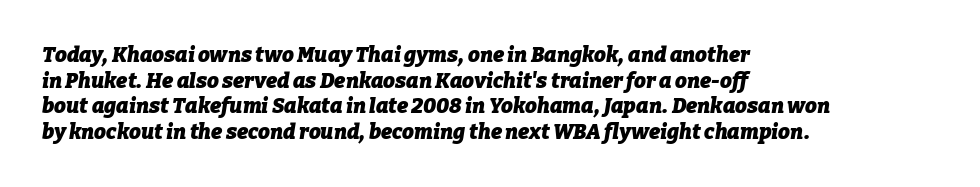
Q: Is the text bold? A: Yes.
Q: Is the text italic (slanted)? A: Yes, it leans right by about 9 degrees.
Q: Is the text underlined? A: No.
Q: How is the paragraph aligned? A: Left-aligned.
Q: Is the spacing between letters normal or unusually wide? A: Normal.
